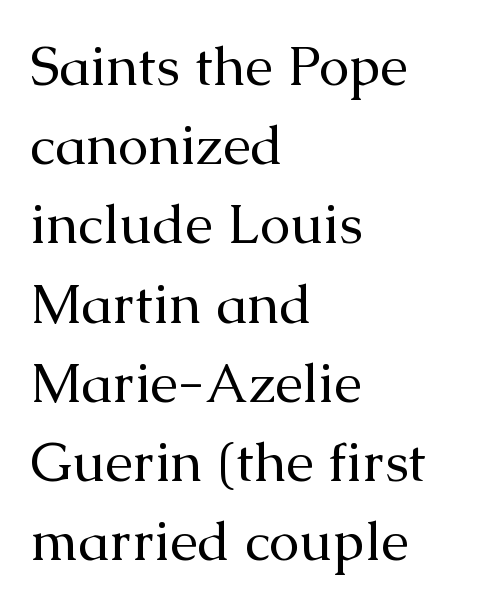
{"serif": "yes", "italic": "no", "bold": "no", "weight": "regular", "width": "normal", "stroke_contrast": "medium", "x_height": "medium", "monospaced": "no", "underline": "no", "align": "left", "line_spacing": "normal", "line_spacing_ratio": 1.44, "letter_spacing": "normal", "letter_spacing_em": 0.0, "glyph_px": 55}
